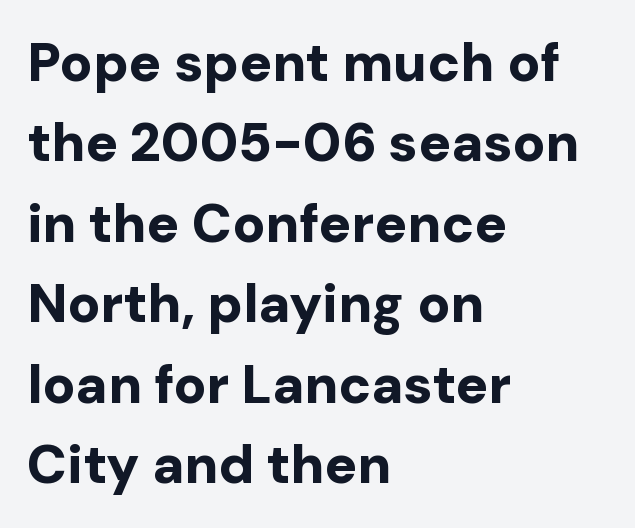
When letters stand straight like this, we call the style roman or upright. Classification — sans serif. The leading is moderate, giving the passage an even texture. Weight: bold.
